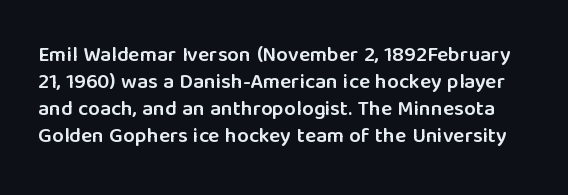
Notice how descenders clear the ascenders below comfortably — that's standard leading. Check under the words: just untouched page. If you drew a line through each stem, it would be perfectly vertical. Short note: letters normally spaced. Heft: intermediate — a semibold.
